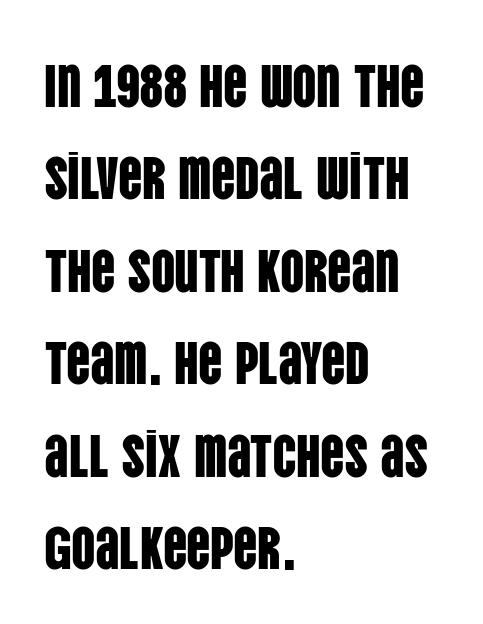
Font category for this specimen: sans-serif. If you measured baseline to baseline, you'd find a middling distance. Inter-character spacing is left at the font's built-in metrics. This sample uses an upright cut, with every glyph sitting square on the baseline. Anything drawn beneath the words? Only blank space. All the whitespace from short lines collects on the right.
